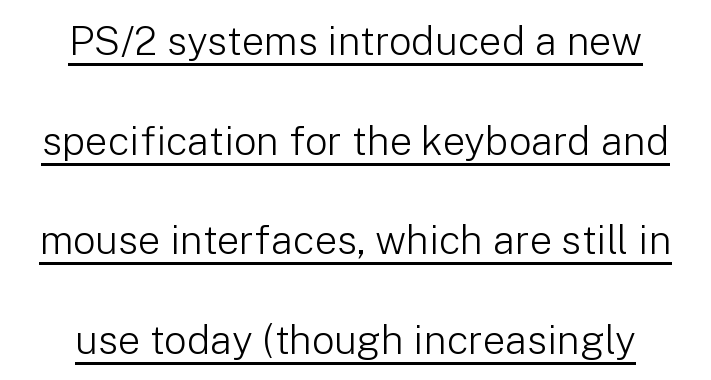
Line spacing here is loose. This sample uses an upright cut, with every glyph sitting square on the baseline. Underline: present. Short and long lines alike share a common midpoint. Standard letterfit; no display-style spreading of the glyphs.
